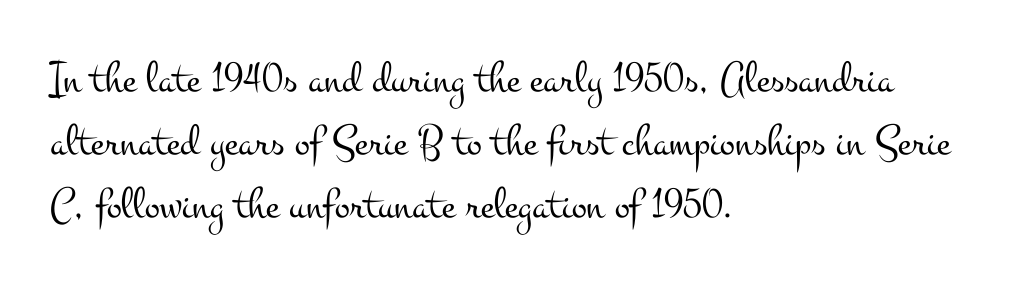
Line starts are locked; line ends wander. Letters have the restrained weight of plain body copy at most. These lines sit exactly where default settings would place them.
